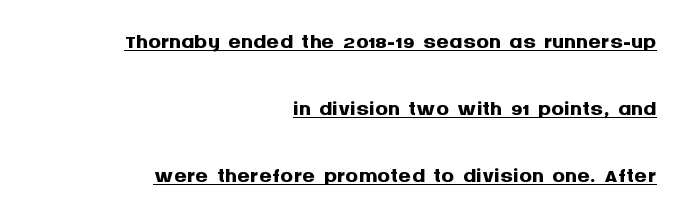
Q: Is the text bold? A: Yes.
Q: Is the text italic (slanted)? A: No, it is upright.
Q: Is the typeface a serif or a sans-serif typeface? A: Sans-serif.
Q: Is the text underlined? A: Yes.
Q: How is the paragraph aligned? A: Right-aligned.
Q: Is the spacing between letters normal or unusually wide? A: Normal.
Q: Is the spacing between lines tight, normal or loose? A: Loose.
Q: Width (condensed, normal, or wide)? A: Normal.
Q: Stroke contrast? A: Medium.
Q: x-height? A: Large.
Q: Monospaced? A: No.
